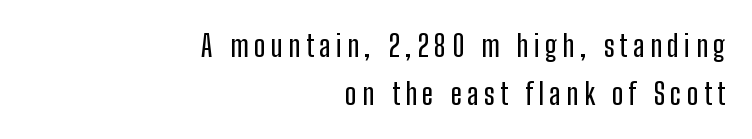
Q: Is the text italic (slanted)? A: No, it is upright.
Q: Is the typeface a serif or a sans-serif typeface? A: Sans-serif.
Q: Is the text underlined? A: No.
Q: How is the paragraph aligned? A: Right-aligned.
Q: Is the spacing between lines tight, normal or loose? A: Normal.
Q: Width (condensed, normal, or wide)? A: Condensed.
Q: Stroke contrast? A: Low.
Q: x-height? A: Medium.
Q: Monospaced? A: No.
